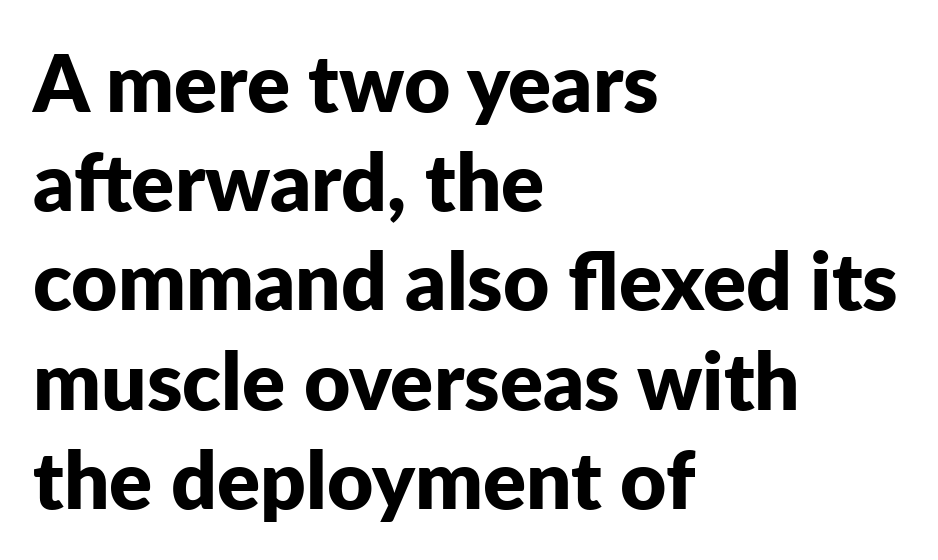
{"serif": "no", "italic": "no", "bold": "yes", "weight": "bold", "width": "normal", "stroke_contrast": "low", "x_height": "medium", "monospaced": "no", "underline": "no", "align": "left", "line_spacing_ratio": 1.24, "letter_spacing": "normal", "letter_spacing_em": 0.0, "glyph_px": 80}
